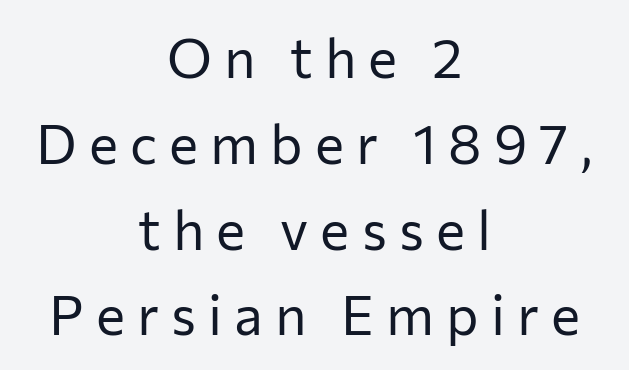
Q: Is the text bold? A: No.
Q: Is the text italic (slanted)? A: No, it is upright.
Q: Is the typeface a serif or a sans-serif typeface? A: Sans-serif.
Q: Is the text underlined? A: No.
Q: How is the paragraph aligned? A: Centered.
Q: Is the spacing between letters normal or unusually wide? A: Unusually wide.
Q: Is the spacing between lines tight, normal or loose? A: Normal.
Q: Width (condensed, normal, or wide)? A: Normal.
Q: Stroke contrast? A: Low.
Q: x-height? A: Medium.
Q: Monospaced? A: No.
